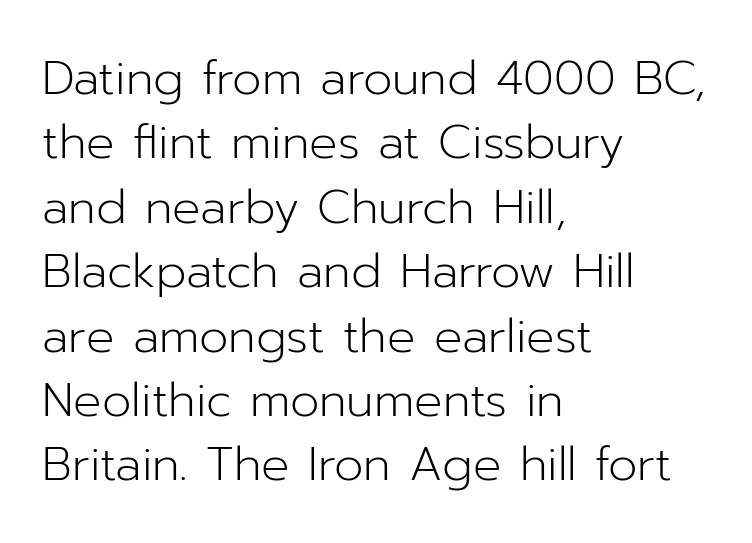
The image shows 47 px light sans-serif type, upright; set left-aligned, normal line spacing (1.37x), normal letter spacing, not underlined; low stroke contrast and a medium x-height.
